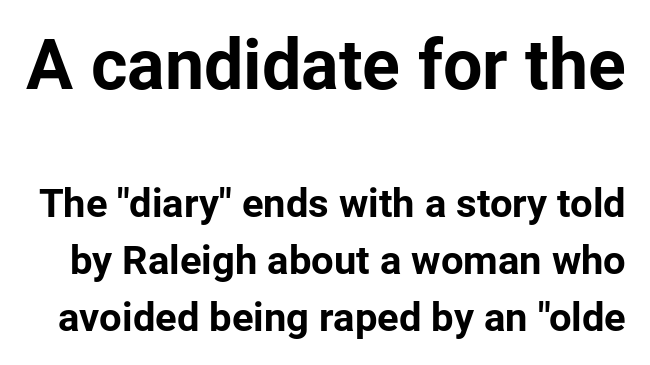
The image shows 70 px bold sans-serif type, upright; set normal line spacing (1.42x), normal letter spacing, not underlined; the first (top) block is 1.75x larger; low stroke contrast and a medium x-height.
